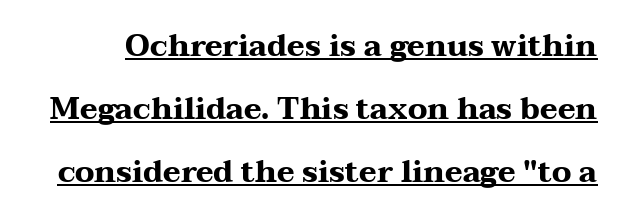
What stands out about the letter spacing? Nothing — it is the standard amount. Summary of weight: heavy, a full bold. These lines are rendered in a variable-pitch font. The passage shown stacks its lines with a broad gap. Ascenders rise straight up at ninety degrees.
